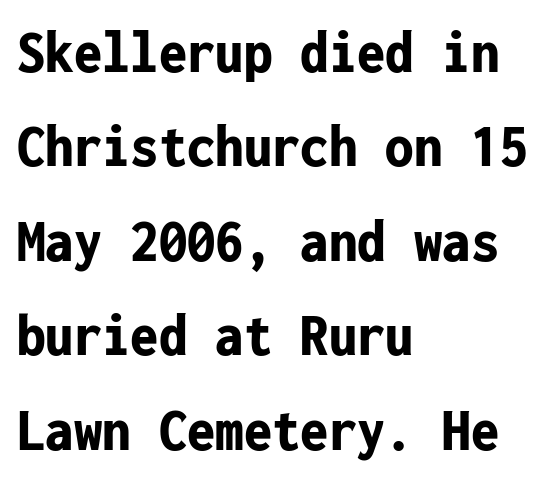
Q: Is the text bold? A: Yes.
Q: Is the text italic (slanted)? A: No, it is upright.
Q: Is the typeface a serif or a sans-serif typeface? A: Sans-serif.
Q: Is the text underlined? A: No.
Q: How is the paragraph aligned? A: Left-aligned.
Q: Is the spacing between letters normal or unusually wide? A: Normal.
Q: Is the spacing between lines tight, normal or loose? A: Normal.
Q: Width (condensed, normal, or wide)? A: Condensed.
Q: Stroke contrast? A: Low.
Q: x-height? A: Medium.
Q: Monospaced? A: Yes.
